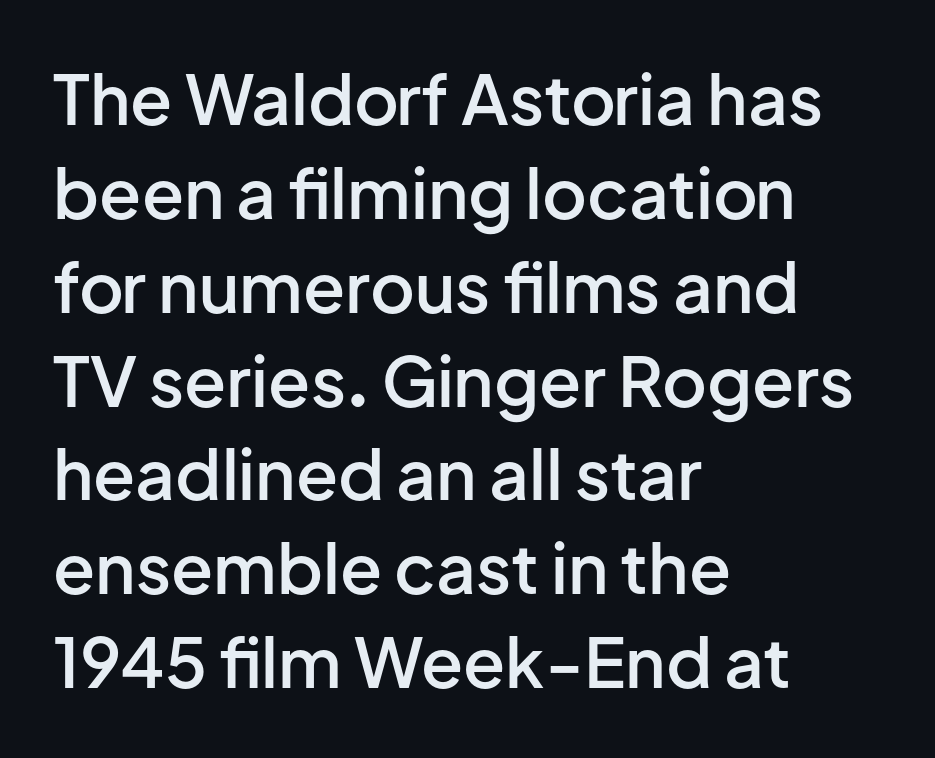
Compared with typical body copy, the letter spacing here is the same. The glyphs are unaccompanied by any horizontal stroke below them. Here the designer chose a conventional face with non-uniform glyph widths. Nope, no serifs anywhere on these letters.
